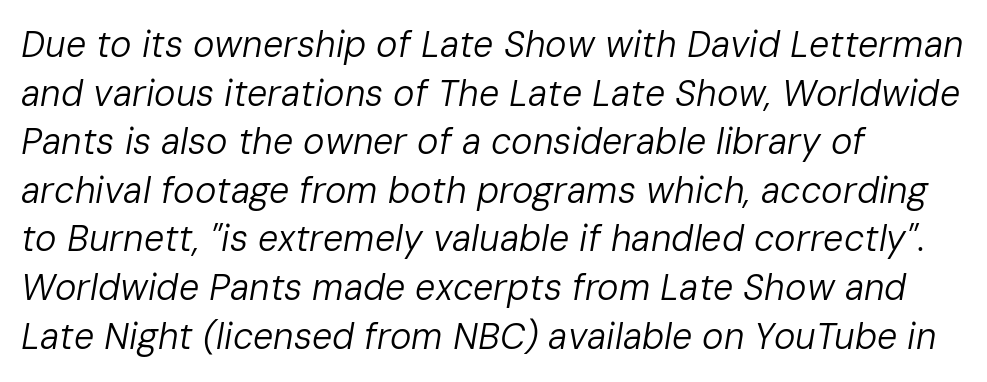
{"italic": "yes", "lean": "right", "slant_degrees": 10, "bold": "no", "weight": "regular", "width": "normal", "stroke_contrast": "low", "x_height": "medium", "monospaced": "no", "underline": "no", "align": "left", "line_spacing": "normal", "line_spacing_ratio": 1.35, "letter_spacing": "normal", "letter_spacing_em": 0.0, "glyph_px": 36}
